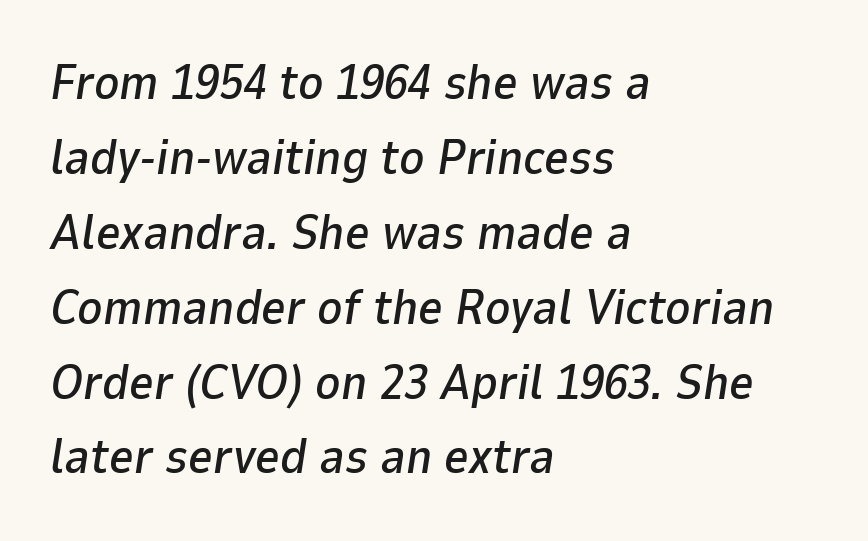
The image shows 48 px text type, italic (leaning right); set left-aligned, normal line spacing (1.56x), normal letter spacing, not underlined; low stroke contrast and a medium x-height.
